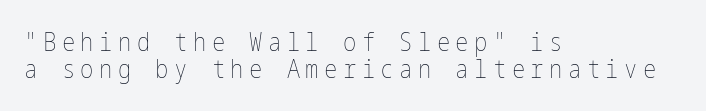
{"italic": "no", "bold": "no", "underline": "no", "align": "left", "line_spacing": "tight", "line_spacing_ratio": 1.1, "letter_spacing": "wide", "letter_spacing_em": 0.22, "glyph_px": 25}
